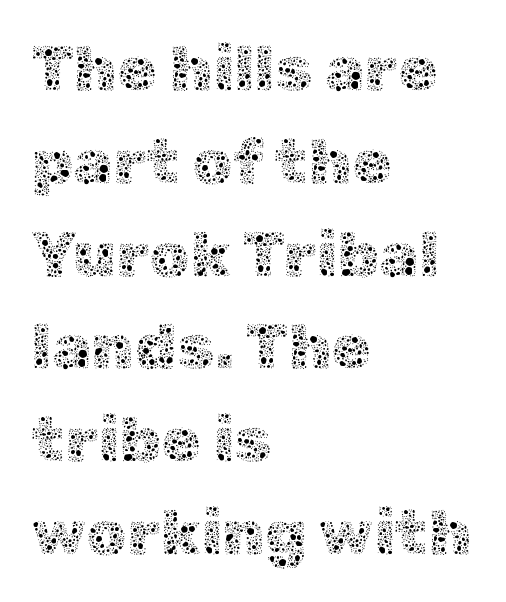
{"italic": "no", "bold": "no", "weight": "thin", "width": "normal", "x_height": "medium", "monospaced": "no", "underline": "no", "align": "left", "line_spacing": "normal", "line_spacing_ratio": 1.45, "letter_spacing": "normal", "letter_spacing_em": 0.0, "glyph_px": 64}
